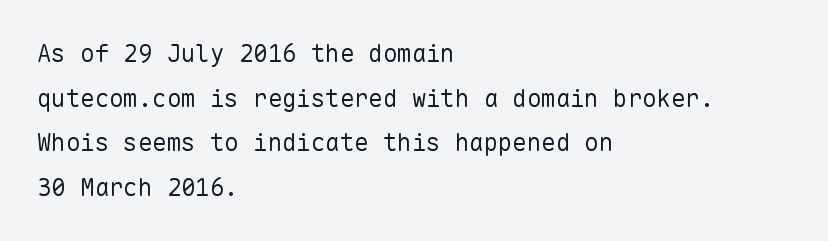
Q: Is the text bold? A: No.
Q: Is the text italic (slanted)? A: No, it is upright.
Q: Is the text underlined? A: No.
Q: How is the paragraph aligned? A: Left-aligned.
Q: Is the spacing between letters normal or unusually wide? A: Normal.
